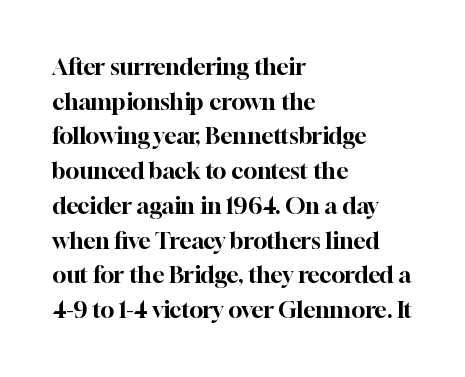
Q: Is the text italic (slanted)? A: No, it is upright.
Q: Is the text underlined? A: No.
Q: How is the paragraph aligned? A: Left-aligned.
Q: Is the spacing between letters normal or unusually wide? A: Normal.
Q: Is the spacing between lines tight, normal or loose? A: Normal.
